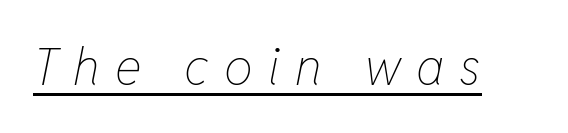
The image shows 51 px thin, condensed type, italic (leaning right); set unusually wide letter spacing (+0.3 em), underlined; low stroke contrast and a medium x-height.
